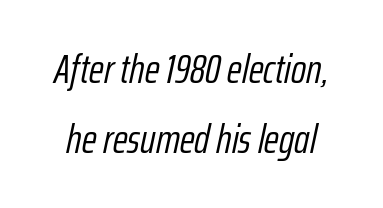
Characters follow at the spacing the type designer built in. The passage shown leans; its letterforms are oblique. No chunkiness to these letters — they're not bold. The specimen omits any rule beneath the text block's lines. Spacing verdict: proportional, widths tailored to each character.
